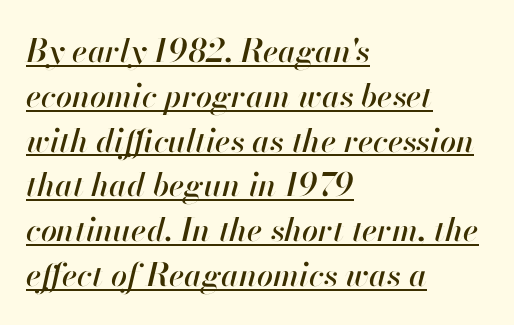
The passage shown is underscored from start to finish. Students, note that the glyphs here touch the page at normal intervals. Caption: multi-line text, flush left, ragged right. The font's italic variant was chosen for this text.
